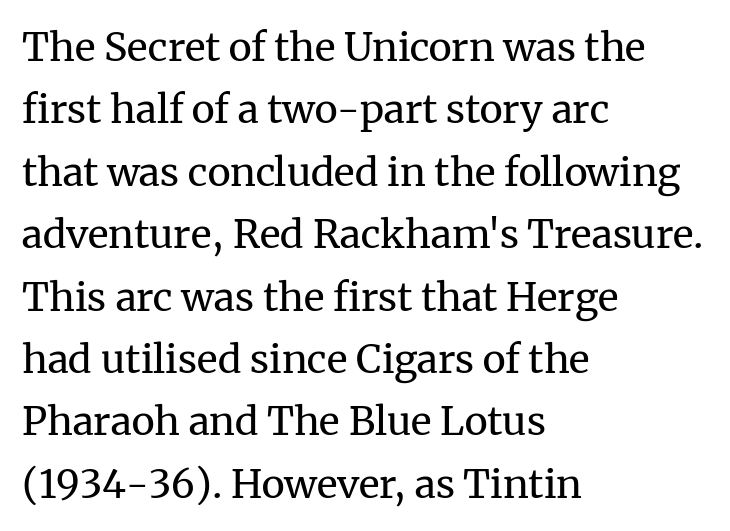
Q: Is the text bold? A: No.
Q: Is the text italic (slanted)? A: No, it is upright.
Q: Is the typeface a serif or a sans-serif typeface? A: Serif.
Q: Is the text underlined? A: No.
Q: How is the paragraph aligned? A: Left-aligned.
Q: Is the spacing between letters normal or unusually wide? A: Normal.
Q: Is the spacing between lines tight, normal or loose? A: Normal.
Q: Width (condensed, normal, or wide)? A: Normal.
Q: Stroke contrast? A: Medium.
Q: x-height? A: Medium.
Q: Monospaced? A: No.
